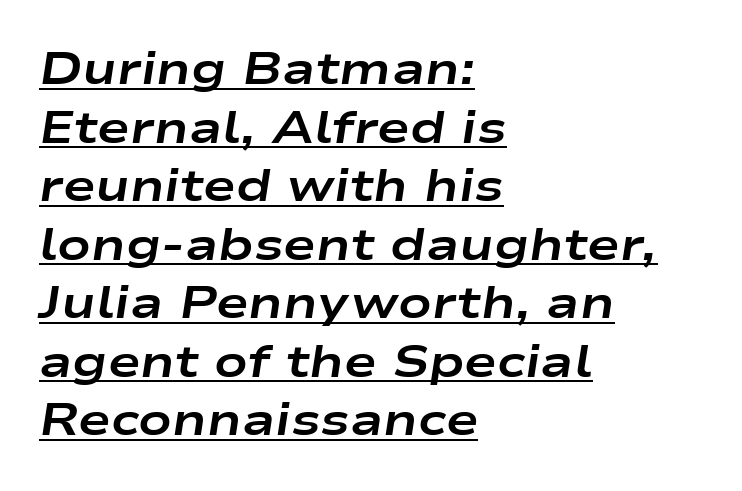
Q: Is the text bold? A: Yes.
Q: Is the text italic (slanted)? A: Yes, it leans right by about 9 degrees.
Q: Is the text underlined? A: Yes.
Q: How is the paragraph aligned? A: Left-aligned.
Q: Is the spacing between letters normal or unusually wide? A: Normal.
Q: Is the spacing between lines tight, normal or loose? A: Normal.
Q: Width (condensed, normal, or wide)? A: Wide.
Q: Stroke contrast? A: Low.
Q: x-height? A: Medium.
Q: Monospaced? A: No.
